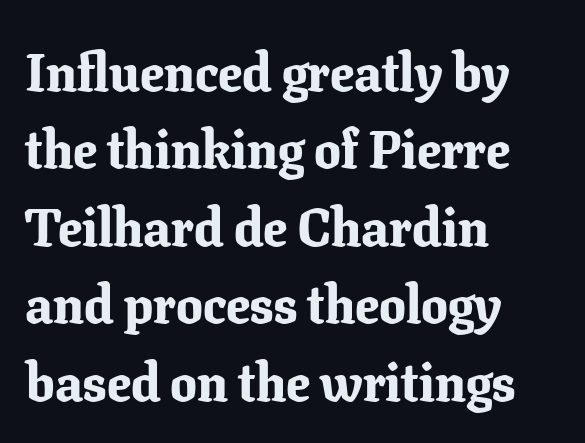
{"serif": "yes", "italic": "no", "bold": "yes", "weight": "bold", "width": "normal", "stroke_contrast": "low", "x_height": "medium", "monospaced": "no", "underline": "no", "align": "left", "line_spacing": "normal", "line_spacing_ratio": 1.46, "letter_spacing": "normal", "letter_spacing_em": 0.0, "glyph_px": 53}
